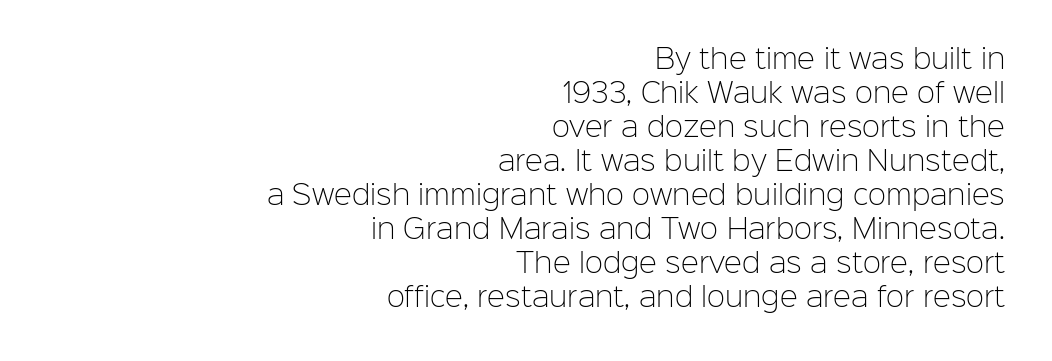
Q: Is the text bold? A: No.
Q: Is the text italic (slanted)? A: No, it is upright.
Q: Is the text underlined? A: No.
Q: How is the paragraph aligned? A: Right-aligned.
Q: Is the spacing between letters normal or unusually wide? A: Normal.
Q: Is the spacing between lines tight, normal or loose? A: Normal.
